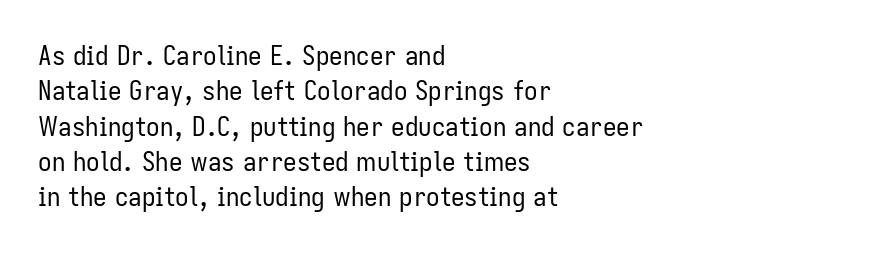
{"italic": "no", "bold": "no", "underline": "no", "align": "left", "line_spacing": "normal", "line_spacing_ratio": 1.31, "letter_spacing": "normal", "letter_spacing_em": 0.0, "glyph_px": 27}
